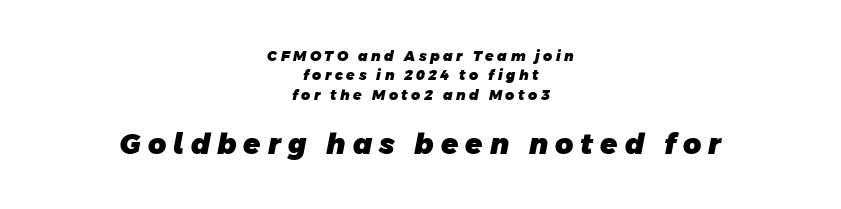
The image shows 28 px heavy sans-serif type; set centered, normal line spacing (1.38x), unusually wide letter spacing (+0.25 em), not underlined; the second (bottom) block is 2.0x larger; low stroke contrast and a large x-height.
